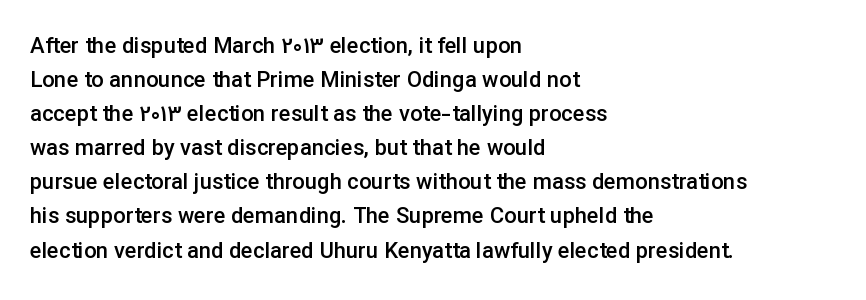
Students, note that the glyphs here touch the page at normal intervals. The line-height multiplier appears to be the usual default. Horizontal alignment here is leftward, the default for most running prose. Descenders are the only things crossing below the line. A bit beefed up — I'd call it semibold rather than bold. You can tell it's not italic because the verticals are truly vertical.
